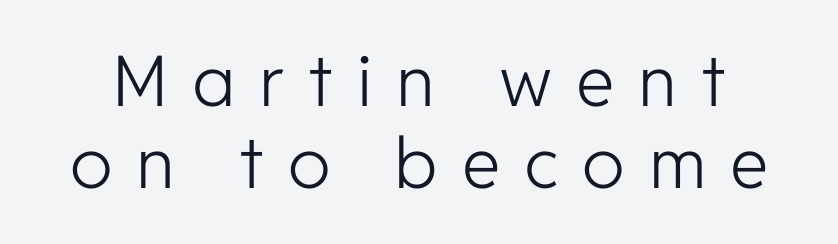
Here the designer chose a conventional face with non-uniform glyph widths. Letters have the restrained weight of plain body copy at most. Has an underline been added? It has not. Posture: upright roman.
